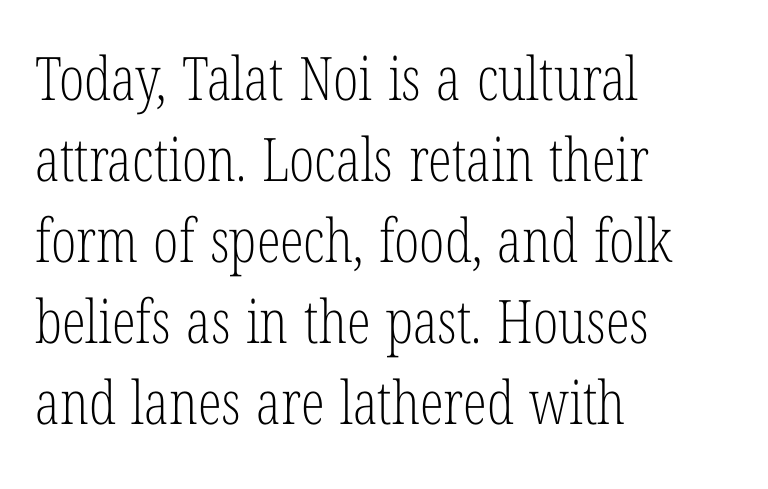
{"serif": "yes", "italic": "no", "bold": "no", "weight": "light", "width": "condensed", "stroke_contrast": "low", "x_height": "medium", "monospaced": "no", "underline": "no", "align": "left", "line_spacing": "normal", "line_spacing_ratio": 1.35, "letter_spacing": "normal", "letter_spacing_em": 0.0, "glyph_px": 60}
